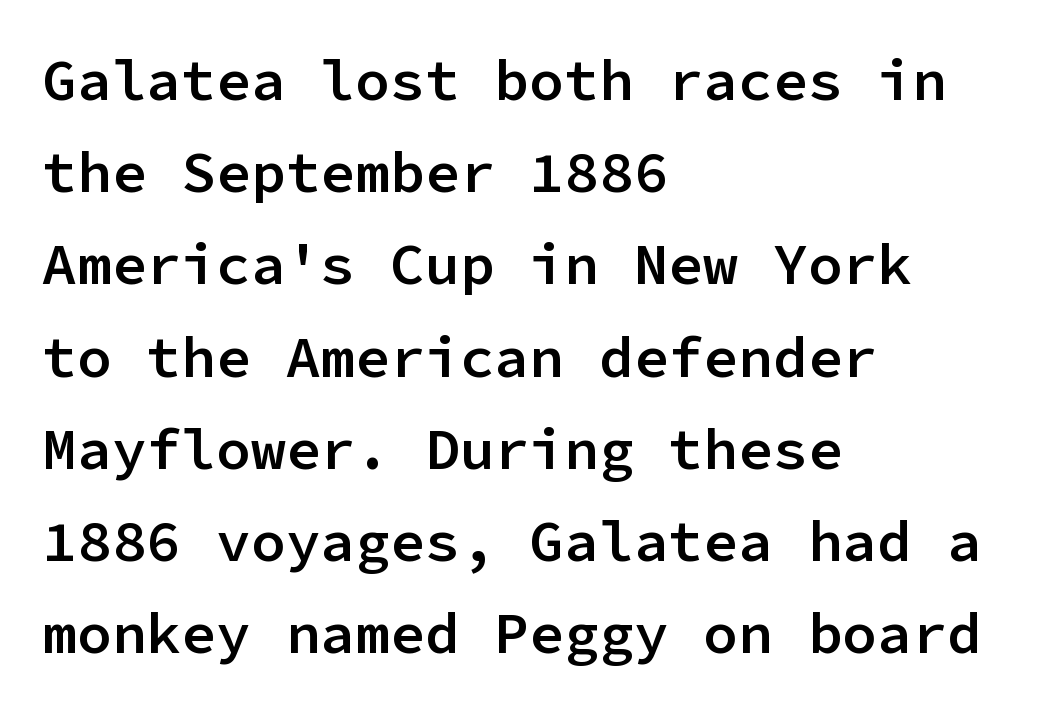
The image shows 58 px semibold sans-serif type, upright, monospaced; set left-aligned, normal line spacing (1.59x), normal letter spacing, not underlined; low stroke contrast and a medium x-height.
